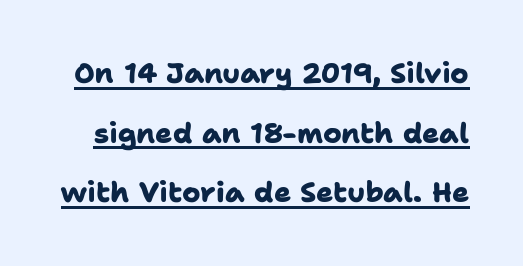
The image shows 28 px heavy sans-serif type; set loose line spacing (2.13x), normal letter spacing, underlined; low stroke contrast and a medium x-height.
